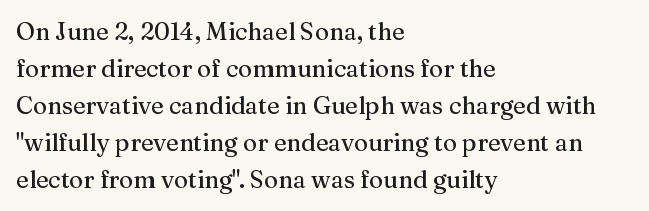
This is roman type, the default non-slanted kind. The lines in this sample share a left origin and differ only in where they stop. Glance below the letters and you will spot only blank space. The line-height multiplier appears to be the usual default. No extra tracking has been applied to these lines.
